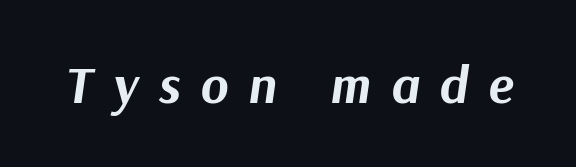
{"italic": "yes", "lean": "right", "slant_degrees": 9, "bold": "yes", "weight": "bold", "width": "normal", "stroke_contrast": "medium", "x_height": "medium", "monospaced": "no", "underline": "no", "letter_spacing": "wide", "letter_spacing_em": 0.38, "glyph_px": 53}
